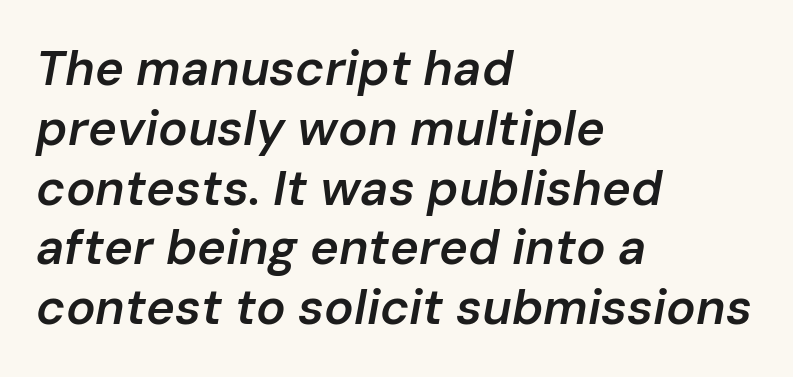
Every letter is mildly thick-stroked: semibold rather than bold. Honestly, the letter spacing is just normal — you wouldn't notice it. You could not count columns in this text — the font is proportionally spaced. A bare baseline throughout the passage. Notice how the stems are inclined rather than vertical — that's the hallmark of italics.
